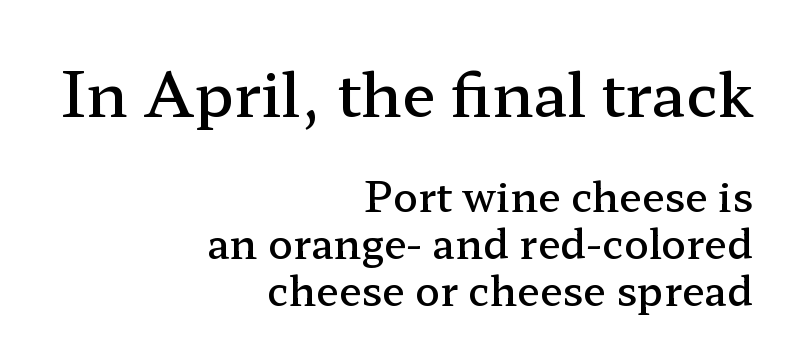
{"serif": "yes", "italic": "no", "bold": "semi", "weight": "semibold", "width": "wide", "stroke_contrast": "low", "x_height": "medium", "monospaced": "no", "underline": "no", "align": "right", "line_spacing": "tight", "line_spacing_ratio": 1.14, "letter_spacing": "normal", "letter_spacing_em": 0.0, "larger_block": "first", "size_ratio": 1.49, "glyph_px": 61}
